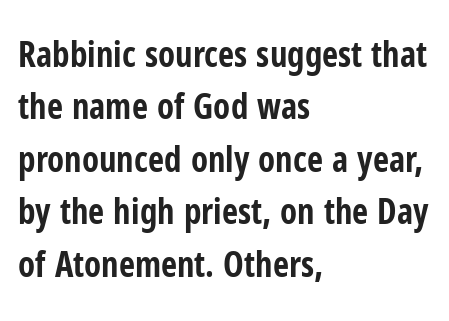
Line starts are locked; line ends wander. Its strokes are broad and dark, the hallmark of bold type. Typographically, this falls in the sans-serif category. You could not count columns in this text — the font is proportionally spaced. Check under the words: just untouched page.
